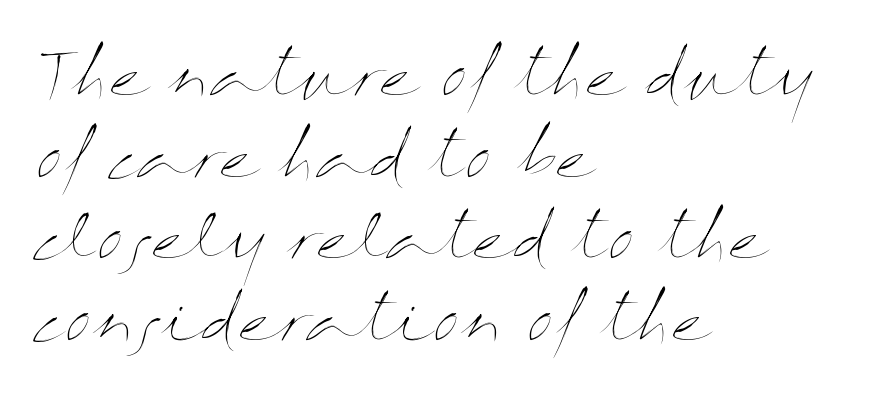
Q: Is the text bold? A: No.
Q: Is the text italic (slanted)? A: Yes.
Q: Is the text underlined? A: No.
Q: How is the paragraph aligned? A: Left-aligned.
Q: Is the spacing between letters normal or unusually wide? A: Normal.
Q: Is the spacing between lines tight, normal or loose? A: Normal.
Q: Width (condensed, normal, or wide)? A: Wide.
Q: Stroke contrast? A: Medium.
Q: x-height? A: Medium.
Q: Monospaced? A: No.
